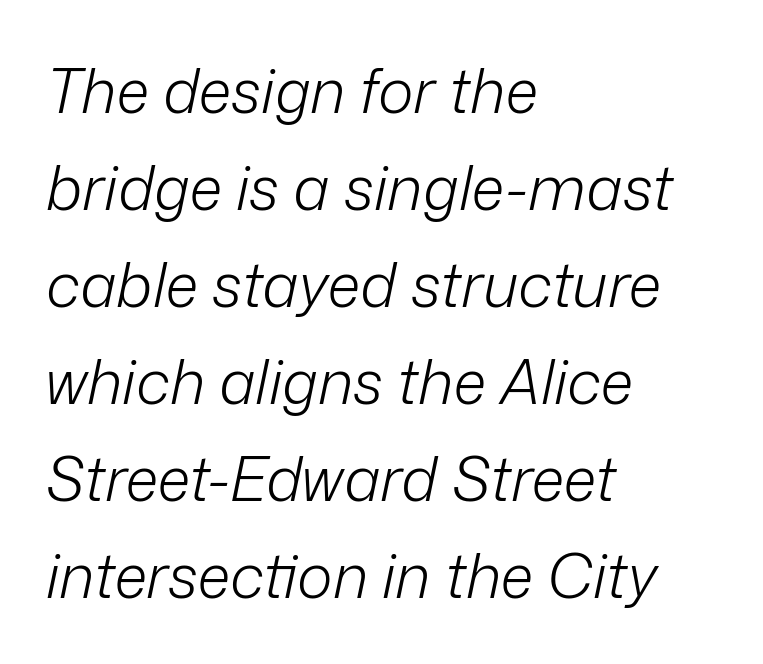
{"italic": "yes", "lean": "right", "slant_degrees": 12, "bold": "no", "weight": "light", "width": "normal", "stroke_contrast": "low", "x_height": "medium", "monospaced": "no", "underline": "no", "align": "left", "line_spacing": "normal", "line_spacing_ratio": 1.59, "letter_spacing": "normal", "letter_spacing_em": 0.0, "glyph_px": 61}
